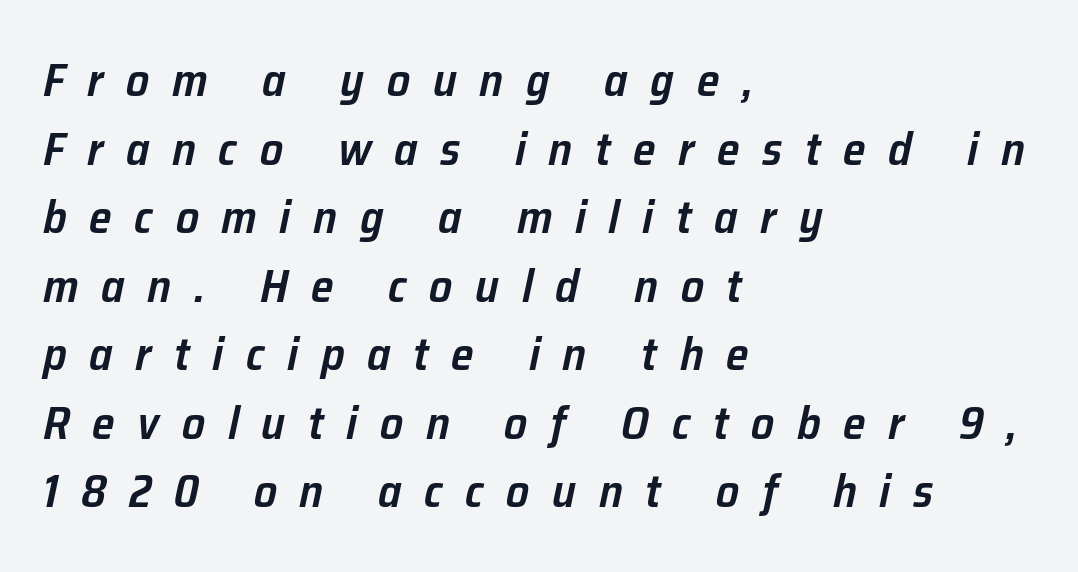
The image shows 46 px semibold type, italic (leaning right); set left-aligned, normal line spacing (1.49x), unusually wide letter spacing (+0.49 em), not underlined; low stroke contrast and a medium x-height.
